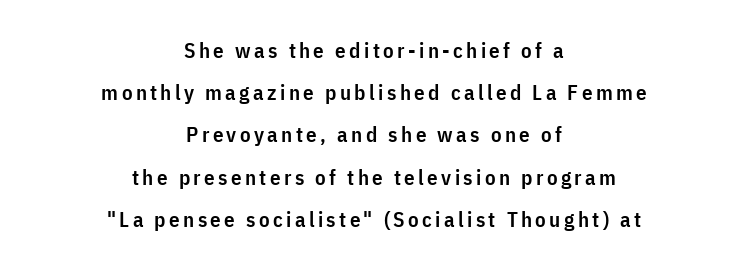
{"italic": "no", "bold": "semi", "underline": "no", "align": "center", "line_spacing": "loose", "line_spacing_ratio": 2.01, "glyph_px": 21}
